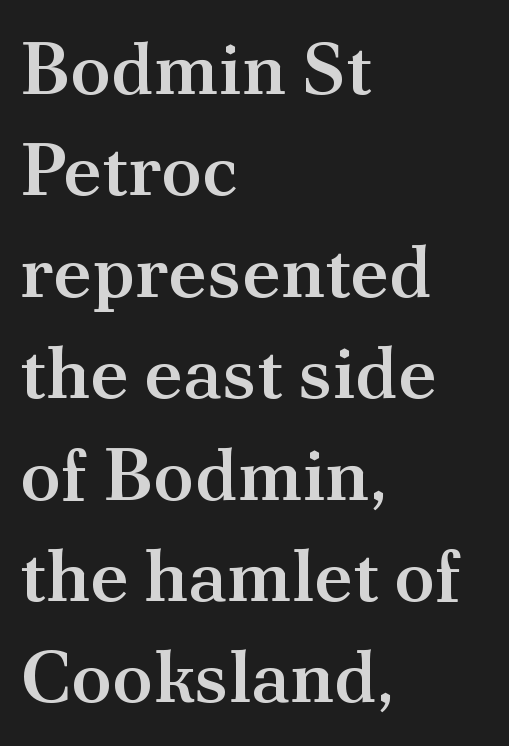
{"serif": "yes", "italic": "no", "bold": "semi", "weight": "semibold", "width": "normal", "stroke_contrast": "medium", "x_height": "small", "monospaced": "no", "underline": "no", "align": "left", "line_spacing": "normal", "line_spacing_ratio": 1.37, "letter_spacing": "normal", "letter_spacing_em": 0.0, "glyph_px": 74}
